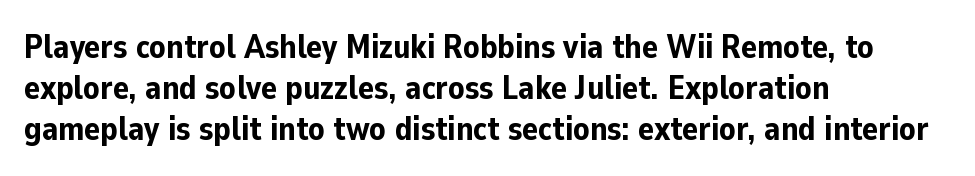
{"serif": "no", "italic": "no", "bold": "yes", "weight": "bold", "width": "normal", "stroke_contrast": "low", "x_height": "medium", "monospaced": "no", "underline": "no", "align": "left", "line_spacing_ratio": 1.24, "letter_spacing": "normal", "letter_spacing_em": 0.0, "glyph_px": 33}
